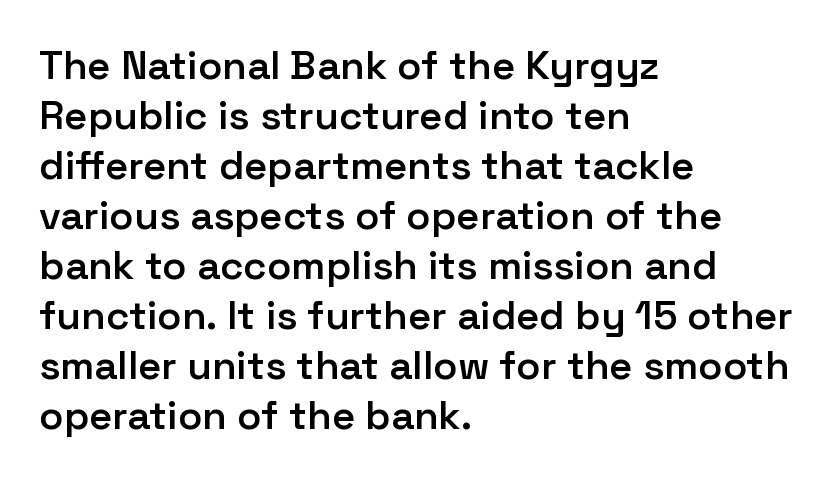
The image shows 40 px semibold sans-serif type, upright; set left-aligned, normal line spacing (1.25x), normal letter spacing, not underlined; low stroke contrast and a medium x-height.
